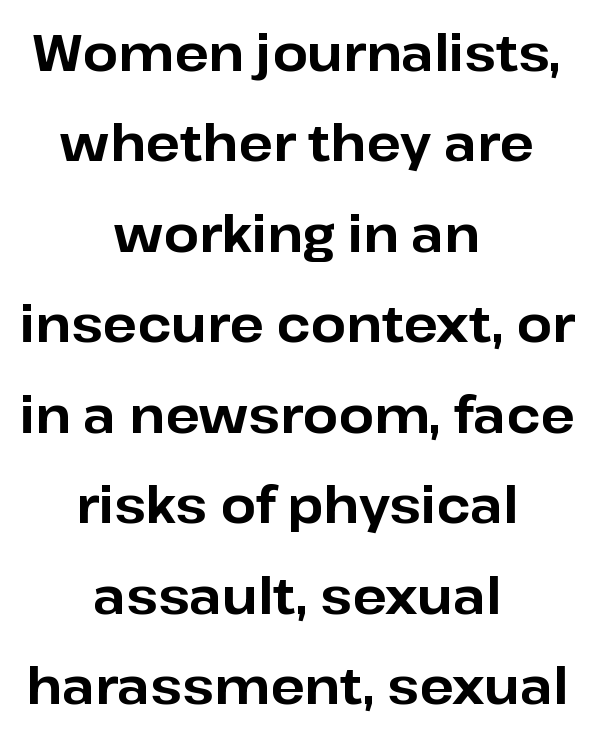
It's the straight-up-and-down kind of type. These lines stack symmetrically, like a column narrowing and widening about its center. What stands out about the letter spacing? Nothing — it is the standard amount. Rule under the text: the space is simply empty.
